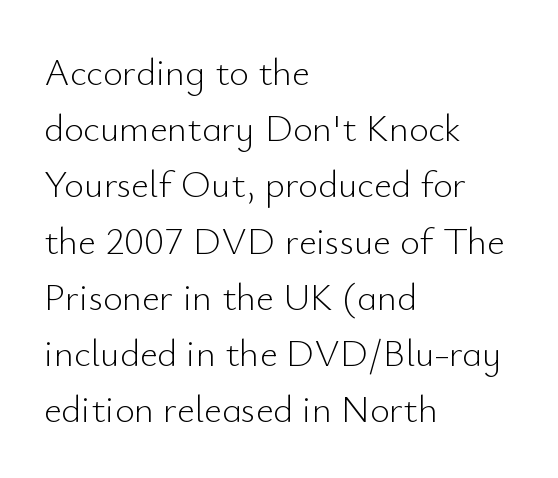
Posture: vertical. Varying glyph widths throughout — classic text-font behaviour. Is the stroke heavy? The answer is a plain regular-or-lighter. The gap between lines stays unmarked. You can tell from the bare stems that sans-serif type was used. Line beginnings align vertically; line endings do not.
